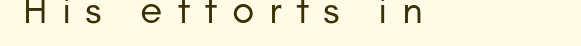
{"serif": "no", "italic": "no", "bold": "no", "weight": "regular", "width": "normal", "stroke_contrast": "low", "x_height": "small", "monospaced": "no", "underline": "no", "align": "left", "letter_spacing": "wide", "letter_spacing_em": 0.34, "glyph_px": 41}
